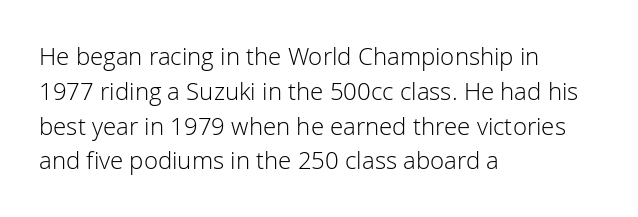
The image shows 24 px text type, upright; set left-aligned, normal line spacing (1.45x), normal letter spacing, not underlined.
